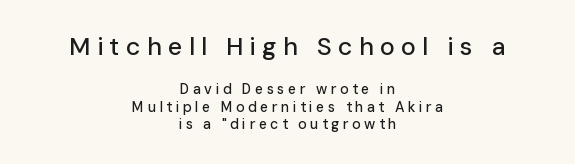
Q: Is the text italic (slanted)? A: No, it is upright.
Q: Is the text underlined? A: No.
Q: How is the paragraph aligned? A: Centered.
Q: Is the spacing between letters normal or unusually wide? A: Unusually wide.
Q: Which block of text is set in a larger size, the first (top) or the second (bottom)? A: The first (top) one.
